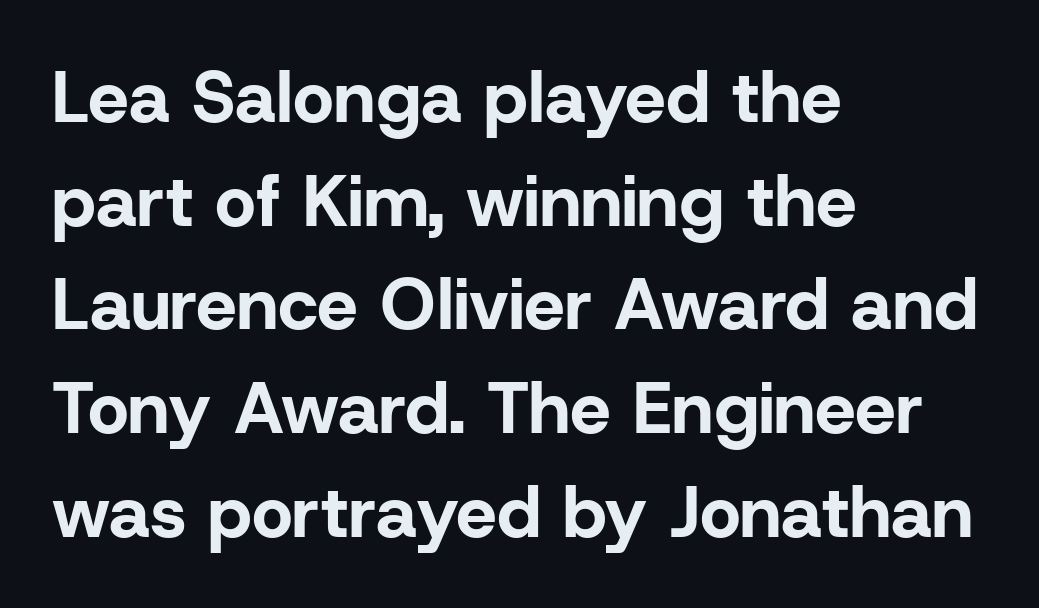
Q: Is the text bold? A: Yes.
Q: Is the text italic (slanted)? A: No, it is upright.
Q: Is the typeface a serif or a sans-serif typeface? A: Sans-serif.
Q: Is the text underlined? A: No.
Q: How is the paragraph aligned? A: Left-aligned.
Q: Is the spacing between letters normal or unusually wide? A: Normal.
Q: Is the spacing between lines tight, normal or loose? A: Normal.
Q: Width (condensed, normal, or wide)? A: Normal.
Q: Stroke contrast? A: Low.
Q: x-height? A: Medium.
Q: Monospaced? A: No.
